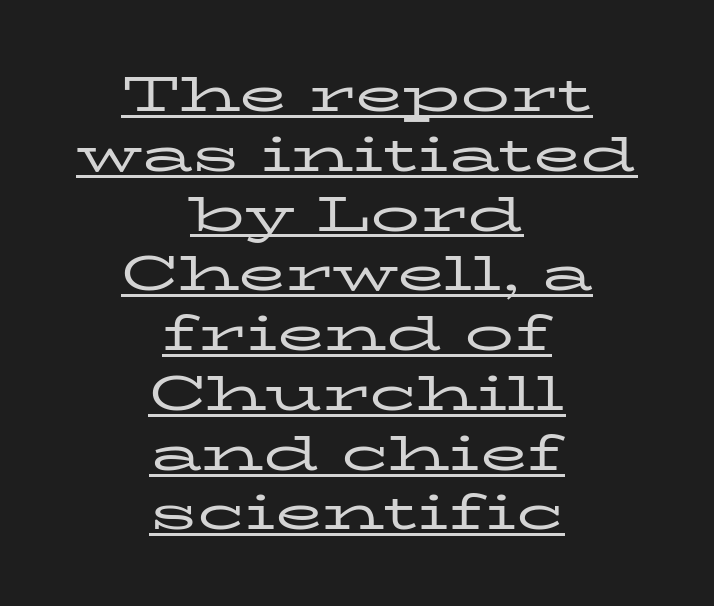
{"serif": "yes", "italic": "no", "bold": "no", "weight": "regular", "width": "wide", "stroke_contrast": "low", "x_height": "medium", "monospaced": "no", "underline": "yes", "align": "center", "line_spacing_ratio": 1.22, "letter_spacing": "normal", "letter_spacing_em": 0.0, "glyph_px": 49}
